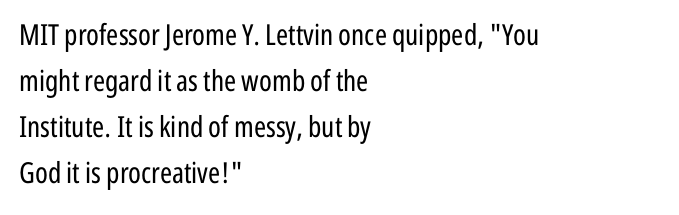
{"serif": "no", "italic": "no", "bold": "no", "weight": "regular", "width": "condensed", "stroke_contrast": "low", "x_height": "medium", "monospaced": "no", "underline": "no", "align": "left", "line_spacing": "normal", "line_spacing_ratio": 1.59, "letter_spacing": "normal", "letter_spacing_em": 0.0, "glyph_px": 29}
